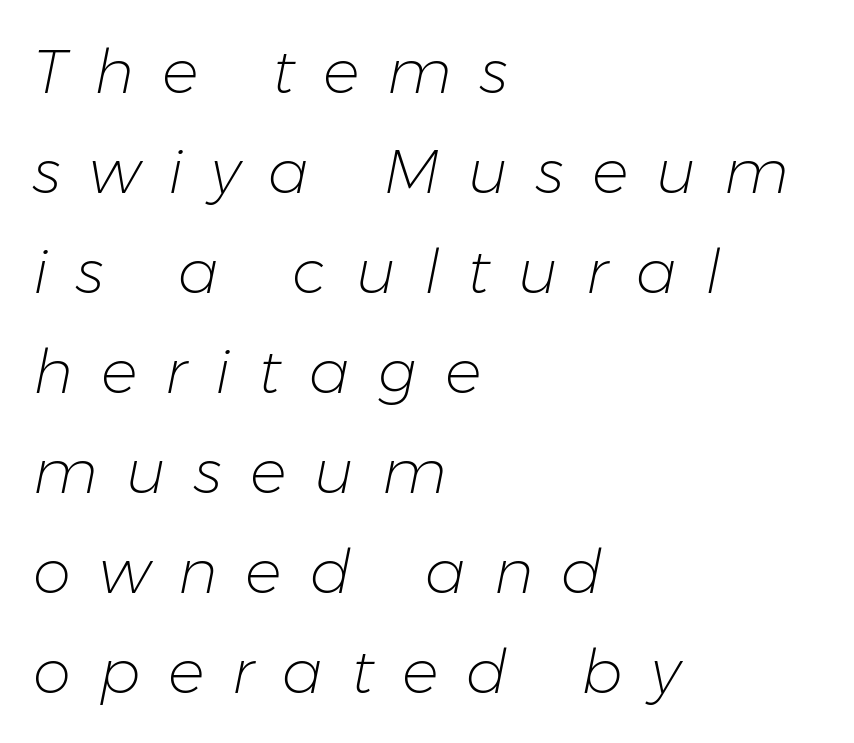
Q: Is the text bold? A: No.
Q: Is the text italic (slanted)? A: Yes, it leans right by about 11 degrees.
Q: Is the text underlined? A: No.
Q: How is the paragraph aligned? A: Left-aligned.
Q: Is the spacing between letters normal or unusually wide? A: Unusually wide.
Q: Is the spacing between lines tight, normal or loose? A: Normal.
Q: Width (condensed, normal, or wide)? A: Normal.
Q: Stroke contrast? A: Low.
Q: x-height? A: Medium.
Q: Monospaced? A: No.
